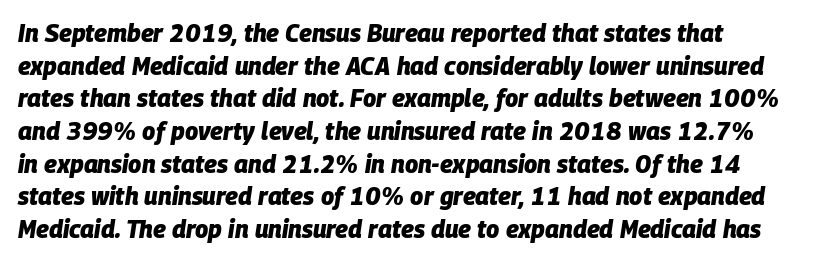
{"italic": "yes", "lean": "right", "slant_degrees": 9, "bold": "yes", "underline": "no", "align": "left", "line_spacing": "normal", "line_spacing_ratio": 1.36, "letter_spacing": "normal", "letter_spacing_em": 0.0, "glyph_px": 24}
